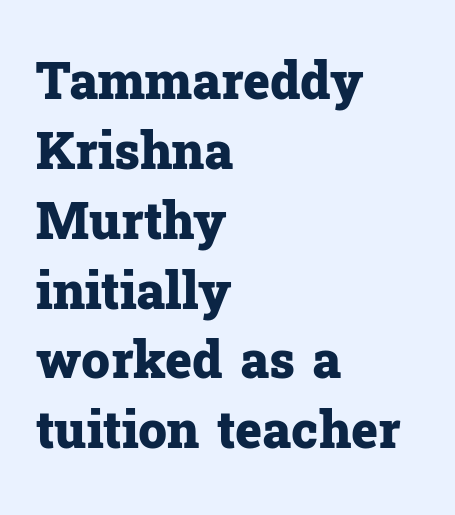
The image shows 51 px heavy serif type, upright; set left-aligned, normal line spacing (1.37x), normal letter spacing, not underlined; low stroke contrast and a medium x-height.
